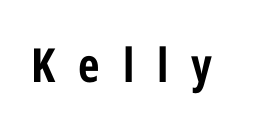
In terms of letterform style, serifs are entirely absent. Is there any slant? The stems are plumb. A typesetter would call this heavily tracked-out type. The strokes are fattened all the way to bold. Think of a printed novel: that variable character pitch is what you see here.
